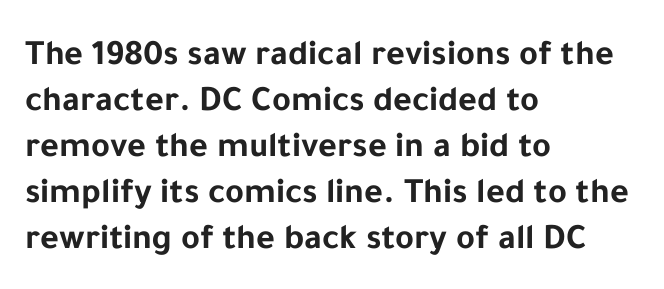
Observe the absence of serifs on each vertical stroke in this sample. Is this a fixed-width face? No — the glyphs have proportional, varying widths. The space beneath each line is pristine and unruled. Nope, not italic — everything's standing straight. Honestly, the row spacing looks completely unremarkable.
